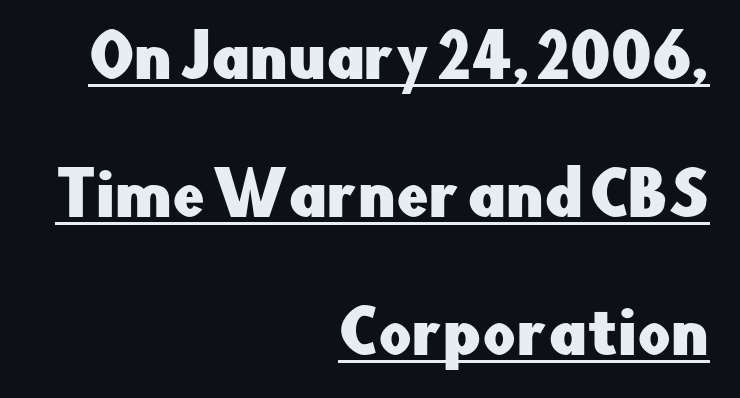
The image shows 58 px sans-serif type, upright; set right-aligned, loose line spacing (2.38x), normal letter spacing, underlined; low stroke contrast and a small x-height.
